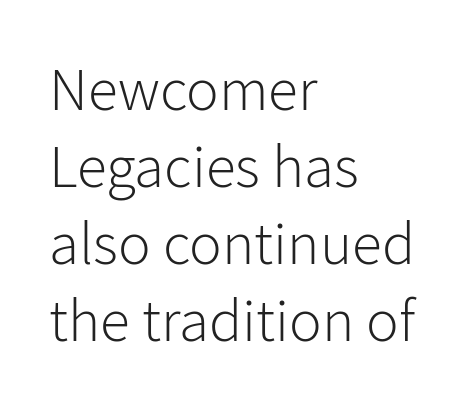
{"serif": "no", "italic": "no", "bold": "no", "weight": "light", "width": "normal", "stroke_contrast": "low", "x_height": "medium", "monospaced": "no", "underline": "no", "align": "left", "line_spacing": "normal", "line_spacing_ratio": 1.26, "letter_spacing": "normal", "letter_spacing_em": 0.0, "glyph_px": 61}
